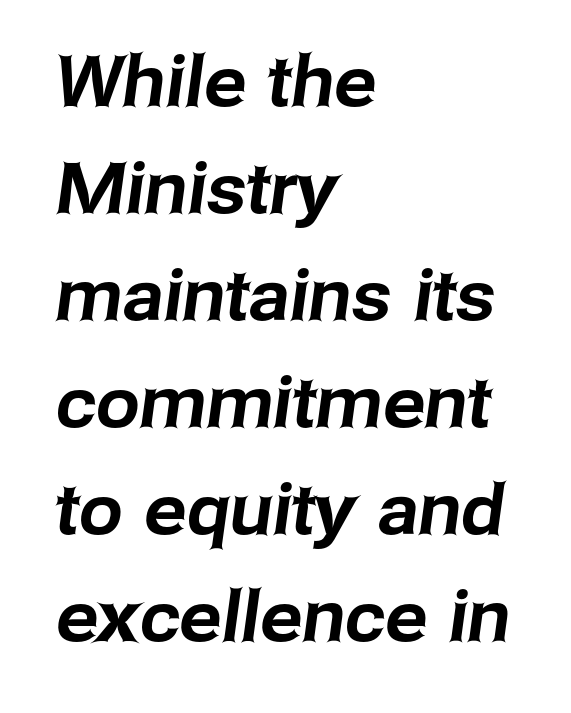
Q: Is the typeface a serif or a sans-serif typeface? A: Sans-serif.
Q: Is the text underlined? A: No.
Q: How is the paragraph aligned? A: Left-aligned.
Q: Is the spacing between letters normal or unusually wide? A: Normal.
Q: Is the spacing between lines tight, normal or loose? A: Normal.
Q: Width (condensed, normal, or wide)? A: Normal.
Q: Stroke contrast? A: Low.
Q: x-height? A: Medium.
Q: Monospaced? A: No.
